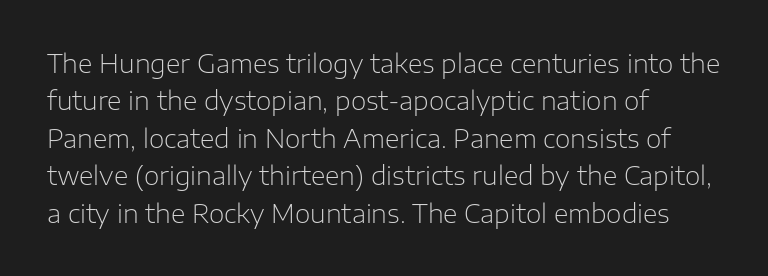
Q: Is the text bold? A: No.
Q: Is the text italic (slanted)? A: No, it is upright.
Q: Is the text underlined? A: No.
Q: How is the paragraph aligned? A: Left-aligned.
Q: Is the spacing between letters normal or unusually wide? A: Normal.
Q: Is the spacing between lines tight, normal or loose? A: Normal.
